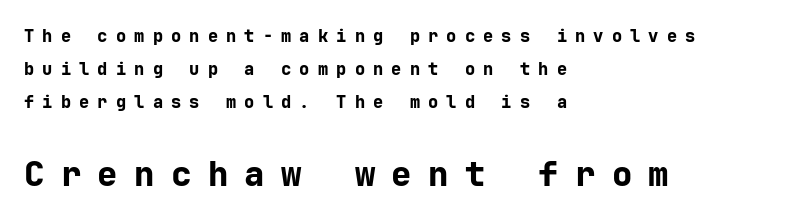
These words are printed bold, with thick strokes throughout. The string is rendered with underlining switched off. Students, observe: this is what heavily led, spacious text looks like. The lines are quadded left. There is plenty of visible air inserted between adjacent glyphs.
